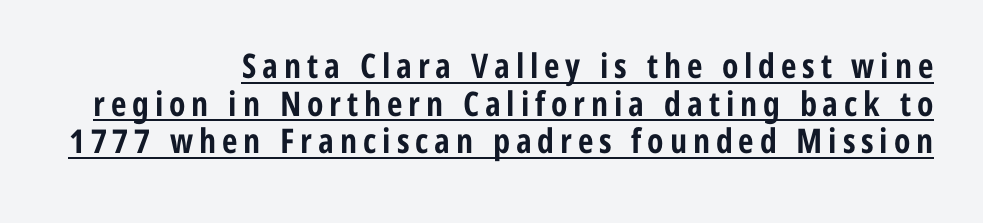
Q: Is the text bold? A: Yes.
Q: Is the text italic (slanted)? A: No, it is upright.
Q: Is the typeface a serif or a sans-serif typeface? A: Sans-serif.
Q: Is the text underlined? A: Yes.
Q: How is the paragraph aligned? A: Right-aligned.
Q: Is the spacing between lines tight, normal or loose? A: Tight.
Q: Width (condensed, normal, or wide)? A: Condensed.
Q: Stroke contrast? A: Low.
Q: x-height? A: Medium.
Q: Monospaced? A: No.
